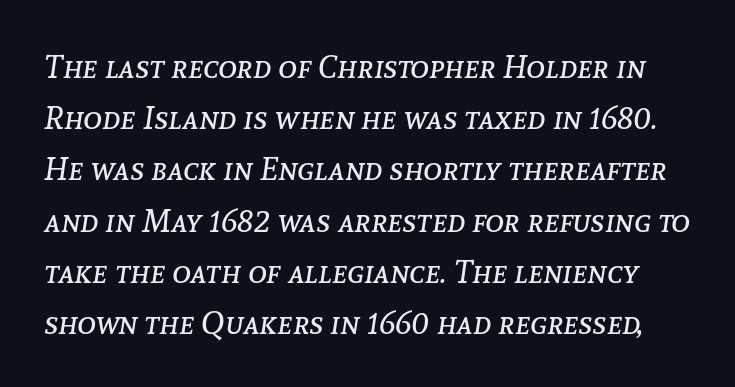
A typesetter would call this proportional, since set widths differ per character. Each new line begins a customary step beneath the previous one. A bare baseline throughout the passage. Stroke mass is kept to a normal reading level or below. When letters slant like this, we call the style italic. How are the letters spaced? Ordinarily, with no added tracking.
